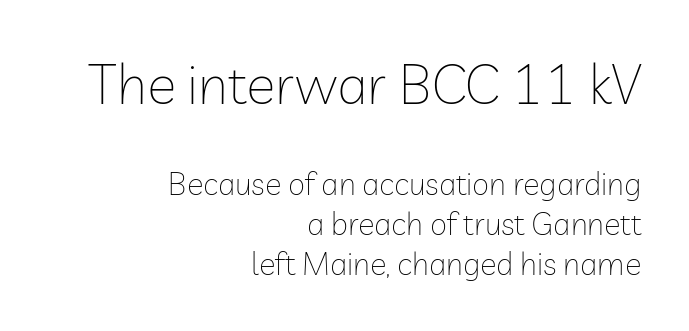
The image shows 55 px thin sans-serif type, upright; set right-aligned, normal line spacing (1.29x), normal letter spacing, not underlined; the first (top) block is 1.77x larger; low stroke contrast and a medium x-height.
